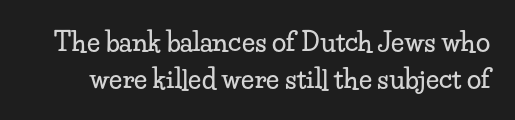
Q: Is the text italic (slanted)? A: No, it is upright.
Q: Is the text underlined? A: No.
Q: Is the spacing between letters normal or unusually wide? A: Normal.
Q: Is the spacing between lines tight, normal or loose? A: Normal.
